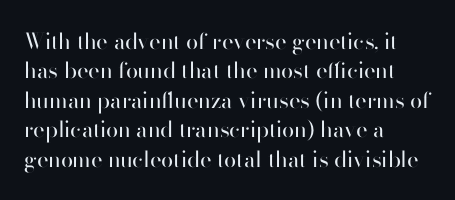
{"italic": "no", "bold": "no", "underline": "no", "align": "left", "line_spacing": "normal", "line_spacing_ratio": 1.34, "letter_spacing": "normal", "letter_spacing_em": 0.0, "glyph_px": 22}
